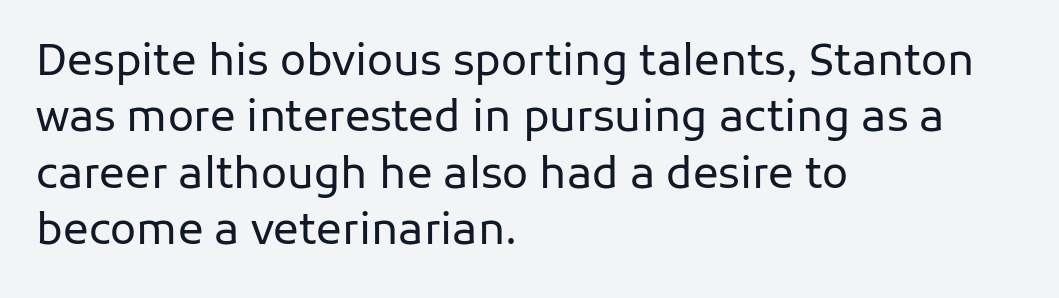
The image shows 43 px regular-weight sans-serif type, upright; set left-aligned, normal line spacing (1.31x), normal letter spacing, not underlined; low stroke contrast and a medium x-height.
